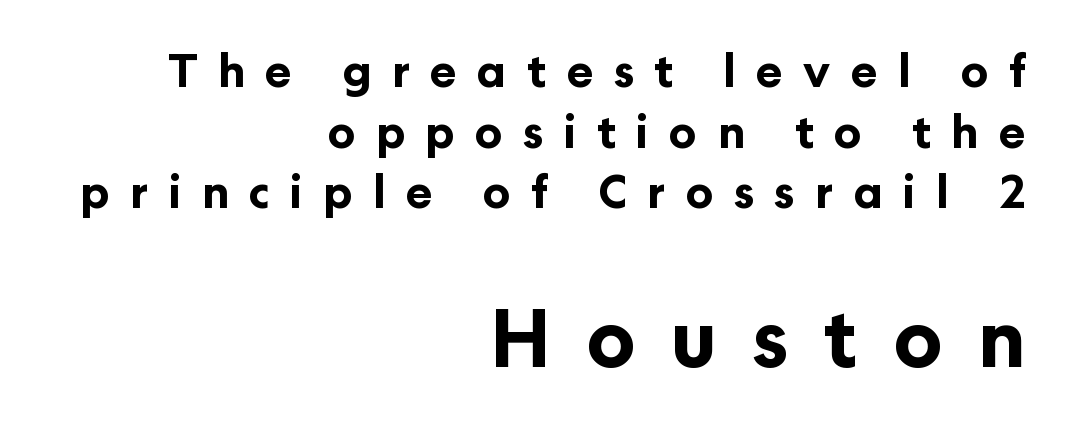
{"serif": "no", "italic": "no", "bold": "yes", "weight": "bold", "width": "normal", "stroke_contrast": "low", "x_height": "medium", "monospaced": "no", "underline": "no", "align": "right", "line_spacing": "normal", "line_spacing_ratio": 1.35, "letter_spacing": "wide", "letter_spacing_em": 0.45, "larger_block": "second", "size_ratio": 1.76, "glyph_px": 79}
